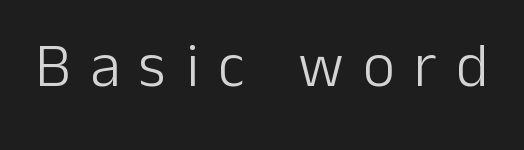
{"serif": "no", "italic": "no", "bold": "no", "weight": "light", "width": "normal", "stroke_contrast": "low", "x_height": "medium", "monospaced": "no", "underline": "no", "letter_spacing": "wide", "letter_spacing_em": 0.31, "glyph_px": 62}
